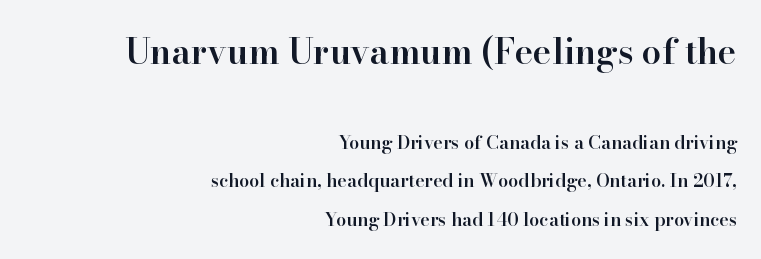
Q: Is the text bold? A: Semi-bold.
Q: Is the text italic (slanted)? A: No, it is upright.
Q: Is the typeface a serif or a sans-serif typeface? A: Serif.
Q: Is the text underlined? A: No.
Q: How is the paragraph aligned? A: Right-aligned.
Q: Is the spacing between letters normal or unusually wide? A: Normal.
Q: Is the spacing between lines tight, normal or loose? A: Loose.
Q: Which block of text is set in a larger size, the first (top) or the second (bottom)? A: The first (top) one.
Q: Width (condensed, normal, or wide)? A: Normal.
Q: Stroke contrast? A: High.
Q: x-height? A: Small.
Q: Monospaced? A: No.
